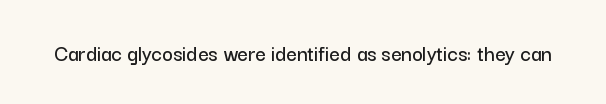
{"italic": "no", "underline": "no", "letter_spacing": "normal", "letter_spacing_em": 0.0, "glyph_px": 23}
